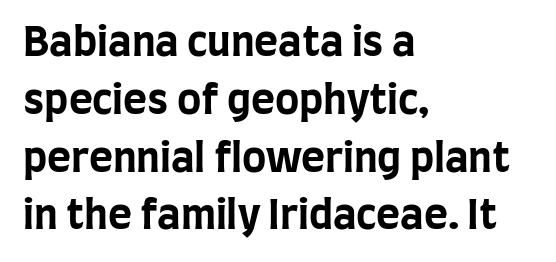
Q: Is the text bold? A: Yes.
Q: Is the text italic (slanted)? A: No, it is upright.
Q: Is the typeface a serif or a sans-serif typeface? A: Sans-serif.
Q: Is the text underlined? A: No.
Q: How is the paragraph aligned? A: Left-aligned.
Q: Is the spacing between letters normal or unusually wide? A: Normal.
Q: Is the spacing between lines tight, normal or loose? A: Normal.
Q: Width (condensed, normal, or wide)? A: Condensed.
Q: Stroke contrast? A: Low.
Q: x-height? A: Large.
Q: Monospaced? A: No.
